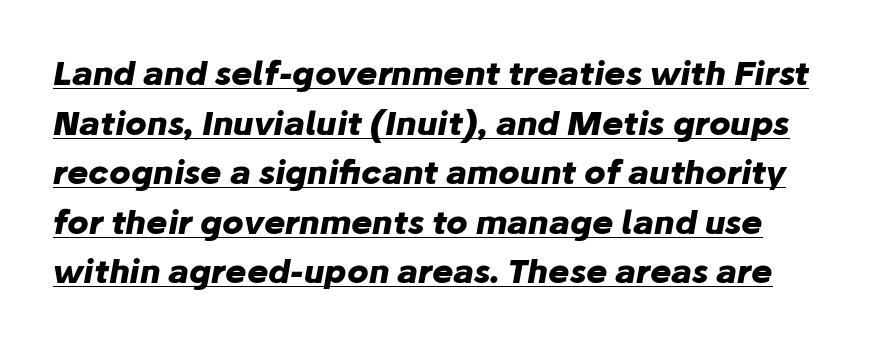
The image shows 32 px heavy type, italic (leaning right); set normal line spacing (1.55x), normal letter spacing, underlined; low stroke contrast and a medium x-height.
